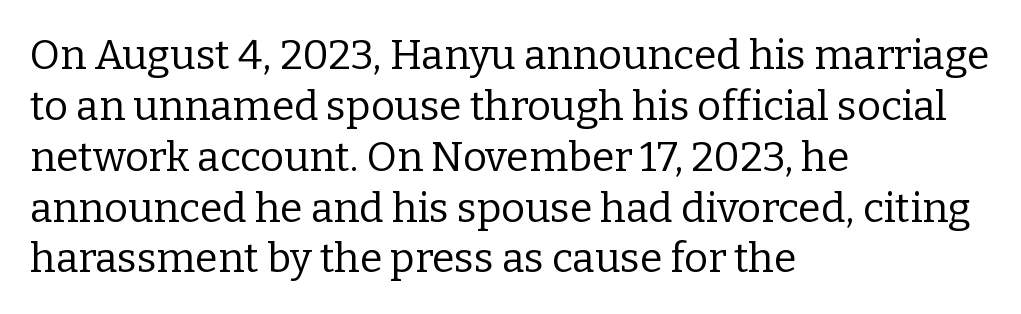
{"serif": "yes", "italic": "no", "bold": "no", "weight": "regular", "width": "normal", "stroke_contrast": "low", "x_height": "medium", "monospaced": "no", "underline": "no", "align": "left", "line_spacing_ratio": 1.24, "letter_spacing": "normal", "letter_spacing_em": 0.0, "glyph_px": 41}
